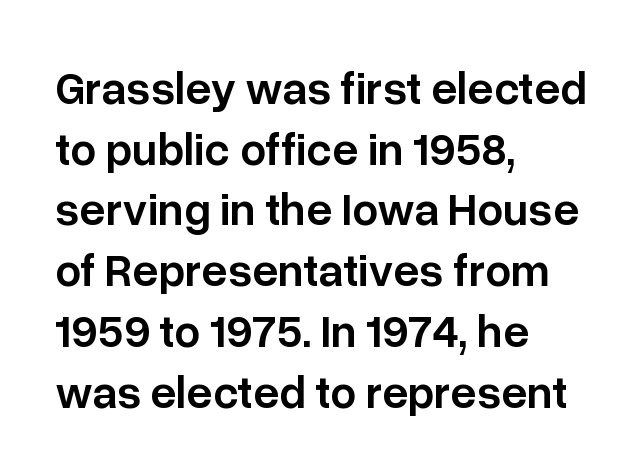
Every letter is mildly thick-stroked: semibold rather than bold. Tall strokes in this sample are plumb rather than angled. These lines are composed in type without serifs. Typeset ragged right — the left edge is the straight one. The horizontal fit of the characters is conventional and even. The space between consecutive lines is moderate.
